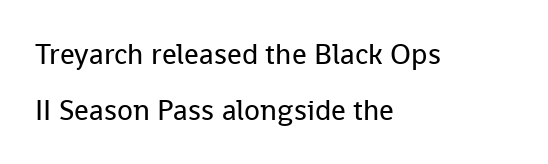
Q: Is the text bold? A: No.
Q: Is the text italic (slanted)? A: No, it is upright.
Q: Is the typeface a serif or a sans-serif typeface? A: Sans-serif.
Q: Is the text underlined? A: No.
Q: How is the paragraph aligned? A: Left-aligned.
Q: Is the spacing between letters normal or unusually wide? A: Normal.
Q: Is the spacing between lines tight, normal or loose? A: Loose.
Q: Width (condensed, normal, or wide)? A: Normal.
Q: Stroke contrast? A: Low.
Q: x-height? A: Medium.
Q: Monospaced? A: No.
